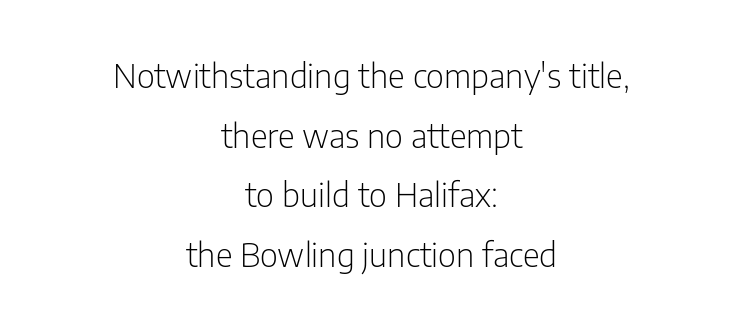
The image shows 33 px light, condensed sans-serif type, upright; set centered, line spacing 1.81x, normal letter spacing, not underlined; low stroke contrast and a medium x-height.
